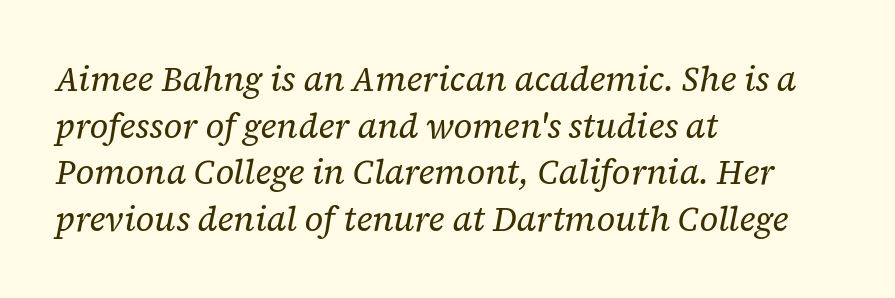
{"serif": "yes", "italic": "yes", "lean": "right", "slant_degrees": 12, "bold": "no", "weight": "regular", "width": "normal", "stroke_contrast": "low", "x_height": "medium", "monospaced": "no", "underline": "no", "align": "left", "line_spacing": "normal", "line_spacing_ratio": 1.37, "letter_spacing": "normal", "letter_spacing_em": 0.0, "glyph_px": 34}
